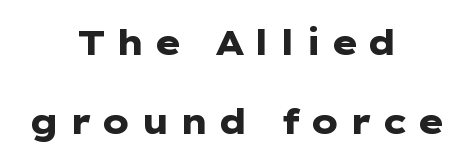
The rendering shows plain stroke endings on the letterforms — a sans-serif design. A great deal of white space separates one row of letters from the next. The letters advance in unequal steps, a hallmark of proportional type. Horizontally, the lines are justified to the midpoint only. The tracking reads as deliberately expanded to a designer's eye.
